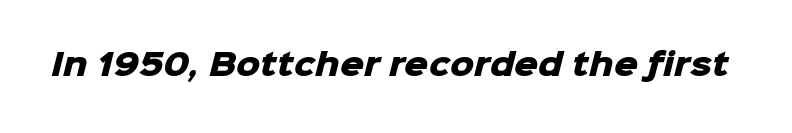
The image shows 30 px heavy sans-serif type; set normal letter spacing, not underlined; low stroke contrast and a medium x-height.
